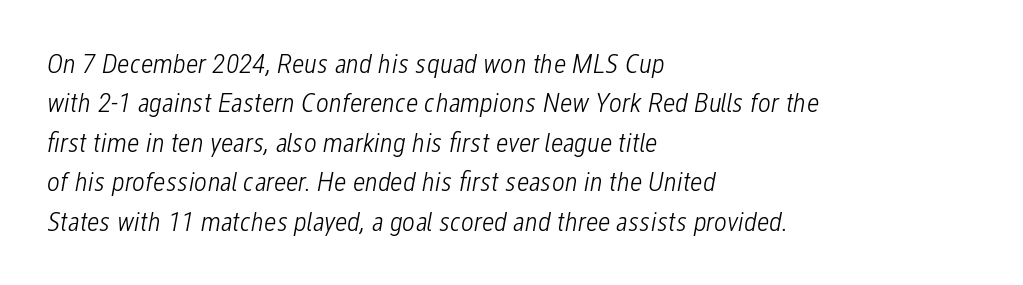
{"italic": "yes", "lean": "right", "slant_degrees": 12, "bold": "no", "weight": "light", "width": "condensed", "stroke_contrast": "low", "x_height": "medium", "monospaced": "no", "underline": "no", "align": "left", "line_spacing": "normal", "line_spacing_ratio": 1.41, "letter_spacing": "normal", "letter_spacing_em": 0.0, "glyph_px": 28}
